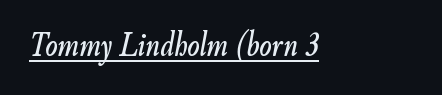
Q: Is the text italic (slanted)? A: Yes, it leans right by about 9 degrees.
Q: Is the text underlined? A: Yes.
Q: Is the spacing between letters normal or unusually wide? A: Normal.
Q: Width (condensed, normal, or wide)? A: Condensed.
Q: Stroke contrast? A: Low.
Q: x-height? A: Small.
Q: Monospaced? A: No.
